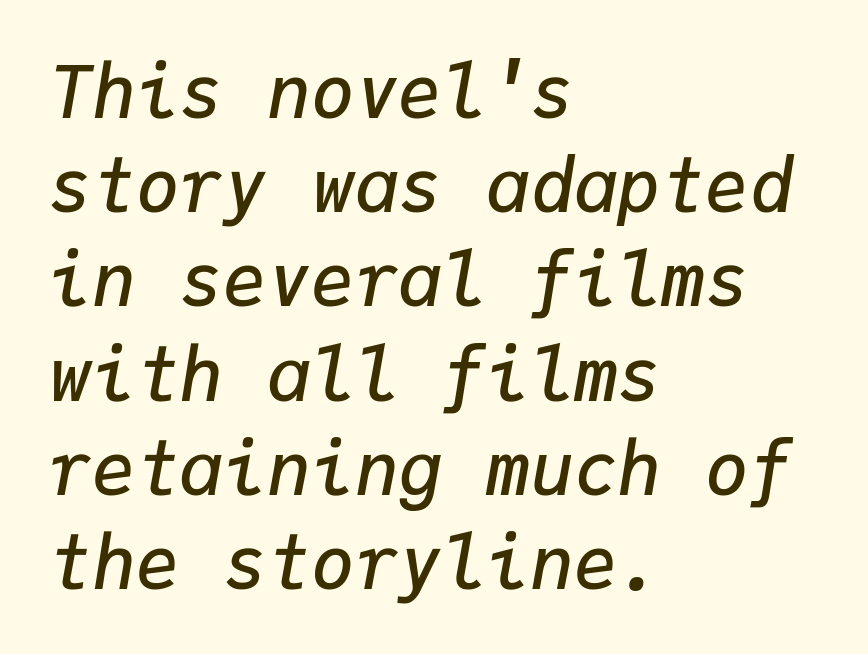
The image shows 73 px semibold type, italic (leaning right), monospaced; set left-aligned, normal line spacing (1.29x), normal letter spacing, not underlined; low stroke contrast and a medium x-height.
